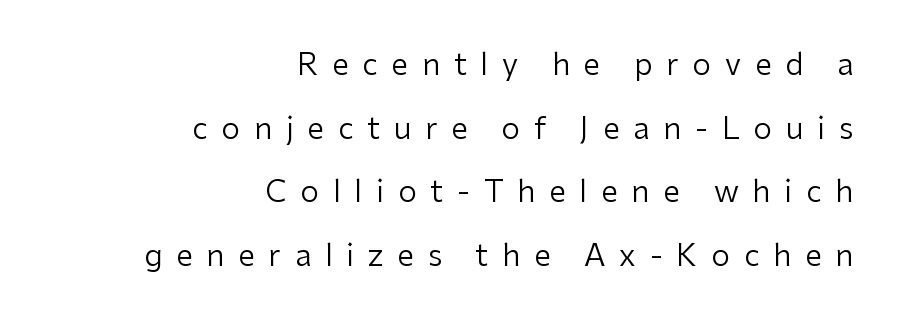
The image shows 30 px regular-weight sans-serif type, upright; set right-aligned, loose line spacing (2.12x), unusually wide letter spacing (+0.46 em), not underlined; low stroke contrast and a medium x-height.
